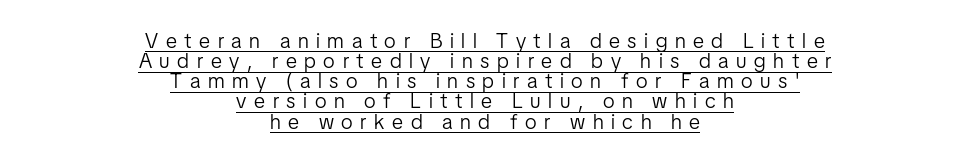
The image shows 21 px text type, upright; set centered, tight line spacing (0.96x), unusually wide letter spacing (+0.36 em), underlined.
